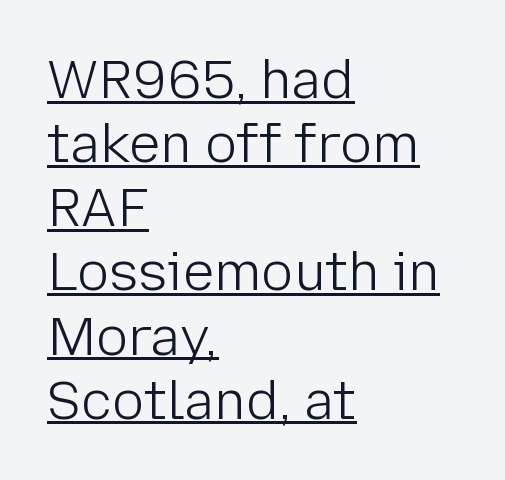
{"serif": "no", "italic": "no", "bold": "no", "weight": "light", "width": "normal", "stroke_contrast": "low", "x_height": "medium", "monospaced": "no", "underline": "yes", "align": "left", "line_spacing_ratio": 1.21, "letter_spacing": "normal", "letter_spacing_em": 0.0, "glyph_px": 53}
